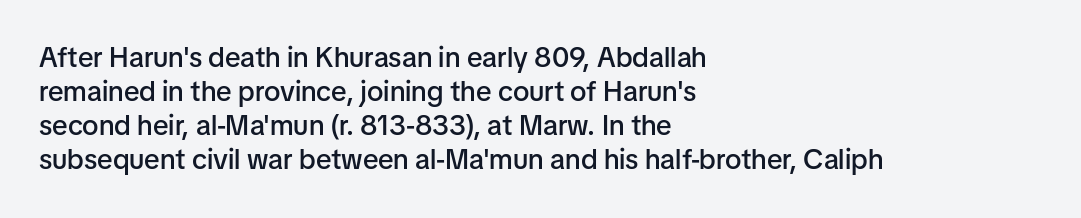
The image shows 28 px semibold sans-serif type, upright; set left-aligned, line spacing 1.22x, normal letter spacing, not underlined; low stroke contrast and a medium x-height.
